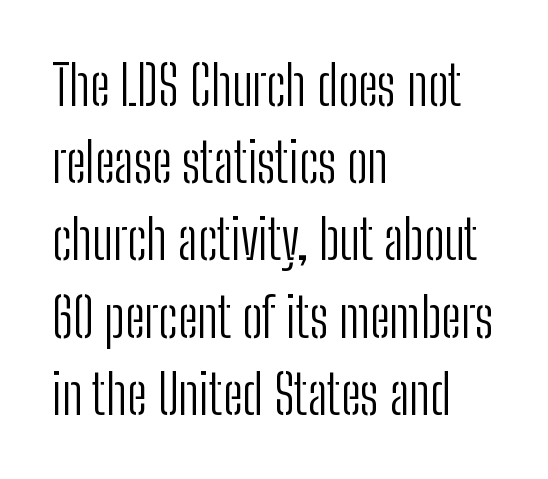
Q: Is the text bold? A: No.
Q: Is the text italic (slanted)? A: No, it is upright.
Q: Is the typeface a serif or a sans-serif typeface? A: Sans-serif.
Q: Is the text underlined? A: No.
Q: How is the paragraph aligned? A: Left-aligned.
Q: Is the spacing between letters normal or unusually wide? A: Normal.
Q: Is the spacing between lines tight, normal or loose? A: Normal.
Q: Width (condensed, normal, or wide)? A: Condensed.
Q: Stroke contrast? A: Low.
Q: x-height? A: Medium.
Q: Monospaced? A: No.
